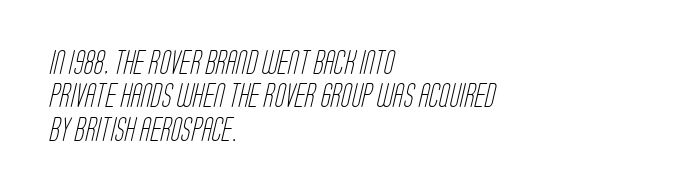
The image shows 24 px text type; set left-aligned, normal line spacing (1.39x), normal letter spacing, not underlined.
